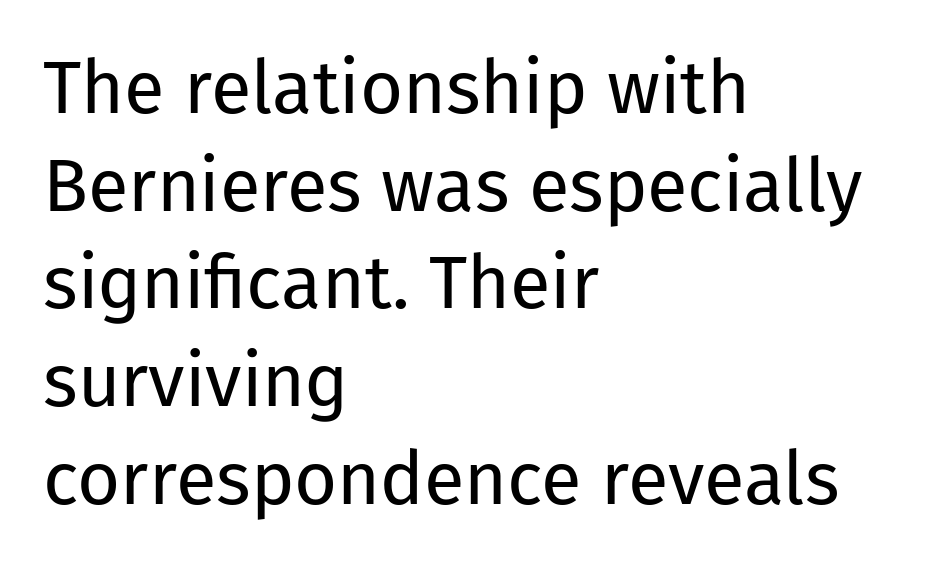
Q: Is the text bold? A: No.
Q: Is the text italic (slanted)? A: No, it is upright.
Q: Is the typeface a serif or a sans-serif typeface? A: Sans-serif.
Q: Is the text underlined? A: No.
Q: How is the paragraph aligned? A: Left-aligned.
Q: Is the spacing between letters normal or unusually wide? A: Normal.
Q: Is the spacing between lines tight, normal or loose? A: Normal.
Q: Width (condensed, normal, or wide)? A: Normal.
Q: Stroke contrast? A: Low.
Q: x-height? A: Medium.
Q: Monospaced? A: No.
